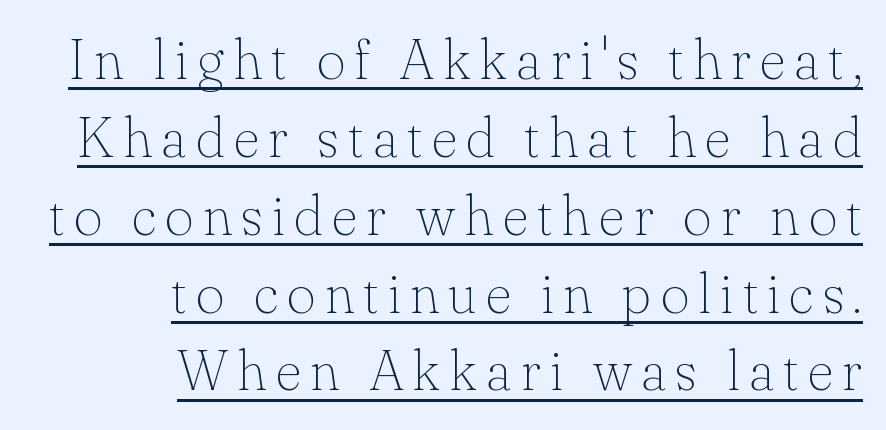
Q: Is the text bold? A: No.
Q: Is the text italic (slanted)? A: No, it is upright.
Q: Is the typeface a serif or a sans-serif typeface? A: Serif.
Q: Is the text underlined? A: Yes.
Q: How is the paragraph aligned? A: Right-aligned.
Q: Is the spacing between lines tight, normal or loose? A: Normal.
Q: Width (condensed, normal, or wide)? A: Normal.
Q: Stroke contrast? A: Low.
Q: x-height? A: Small.
Q: Monospaced? A: No.
